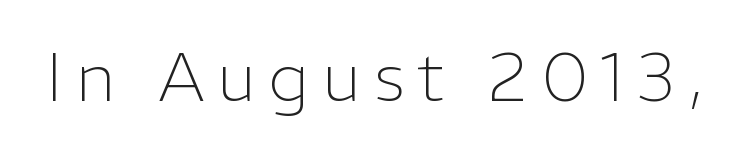
Type style note: lacks serifs. Is the stroke heavy? The answer is a plain regular-or-lighter. Spacing verdict: proportional, widths tailored to each character. Tall strokes in this sample are plumb rather than angled.
